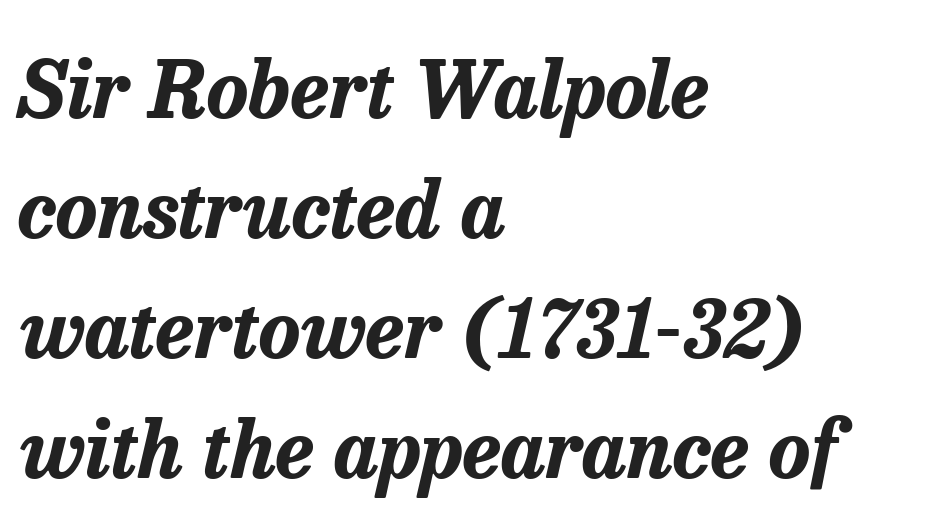
Standard letterfit; no display-style spreading of the glyphs. You could not count columns in this text — the font is proportionally spaced. The gap between lines stays unmarked. The rows are spaced the way most documents space them. The axis of the letterforms is tilted away from vertical.
